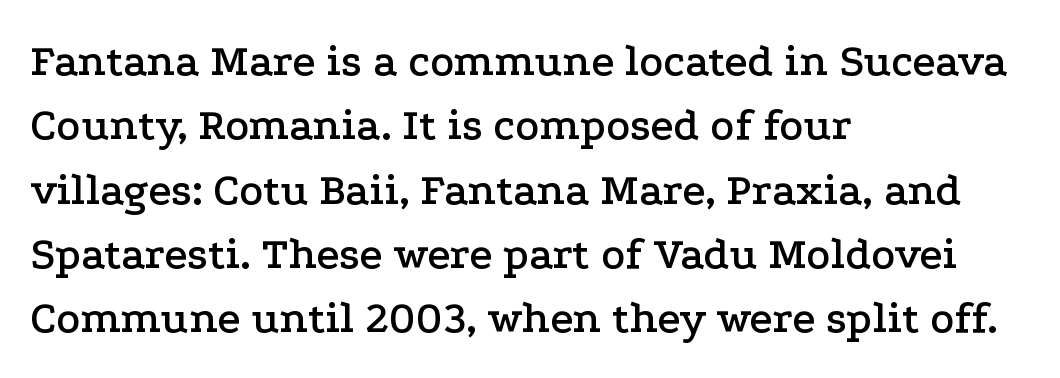
Little horizontal feet cap the strokes, marking this as serif type. Looks like regular typesetting: each glyph gets only the width it needs. Baseline-to-baseline distance is the conventional proportion of letter height. Clear beneath every line of the passage. Italic: no, the glyphs are upright roman.
